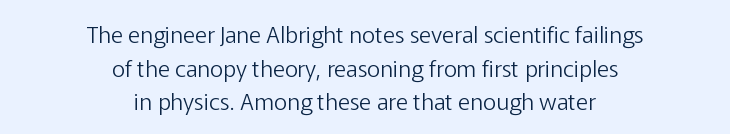
The image shows 23 px text type, upright; set centered, normal line spacing (1.46x), normal letter spacing, not underlined.
